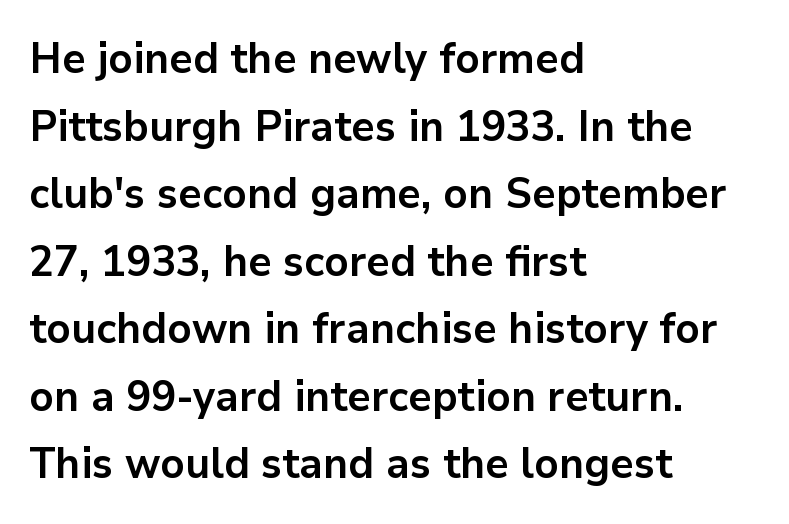
The tracking reads as untouched default to a designer's eye. Interline gaps are of average width in this sample. Does the weight exceed regular? Yes, all the way to bold. The compositor pushed each line to the left boundary. Ordinary non-slanted type is in use.
